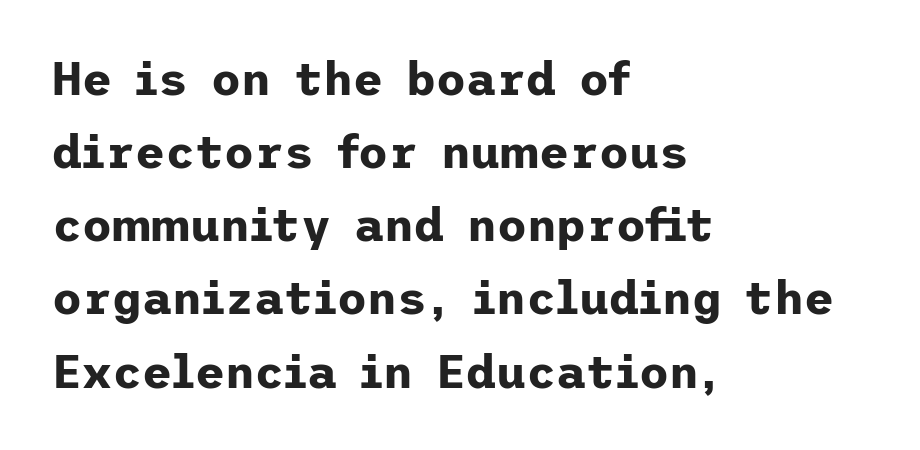
The image shows 46 px bold sans-serif type, upright; set left-aligned, normal line spacing (1.59x), normal letter spacing, not underlined; low stroke contrast and a medium x-height.
